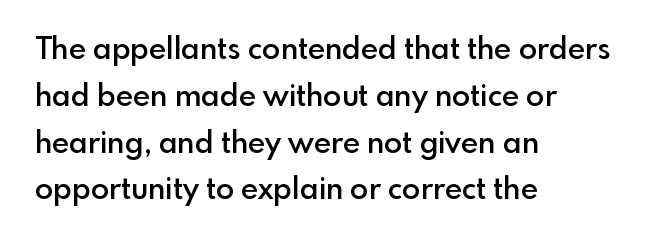
{"serif": "no", "italic": "no", "bold": "semi", "weight": "semibold", "width": "normal", "x_height": "small", "monospaced": "no", "underline": "no", "align": "left", "line_spacing": "normal", "line_spacing_ratio": 1.56, "letter_spacing": "normal", "letter_spacing_em": 0.0, "glyph_px": 30}
